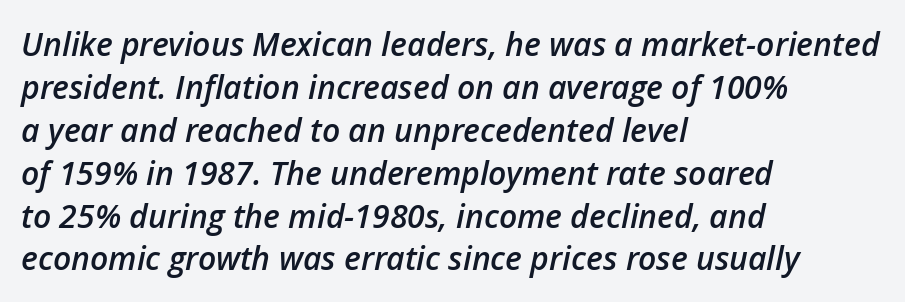
The image shows 32 px semibold type, italic (leaning right); set left-aligned, normal line spacing (1.34x), normal letter spacing, not underlined; low stroke contrast and a medium x-height.
